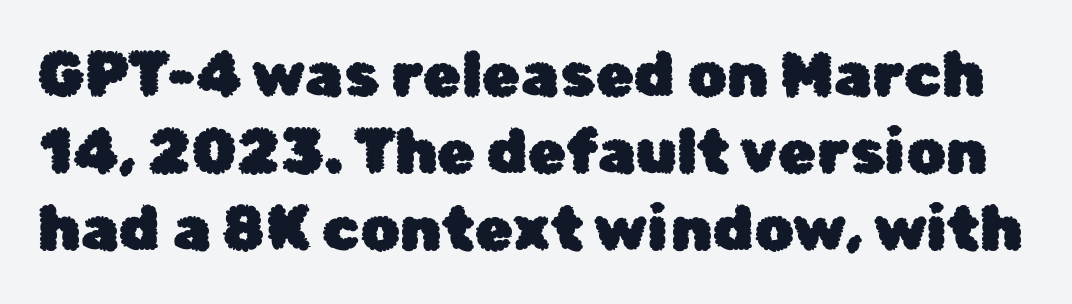
{"serif": "no", "italic": "no", "width": "normal", "stroke_contrast": "low", "x_height": "medium", "monospaced": "no", "underline": "no", "line_spacing_ratio": 1.24, "letter_spacing": "normal", "letter_spacing_em": 0.0, "glyph_px": 62}
